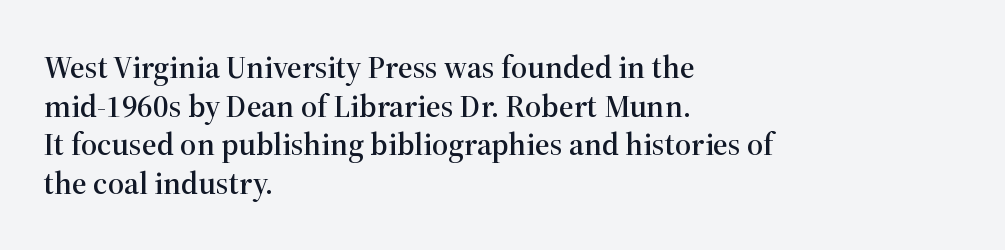
Clear beneath every line of the passage. The paragraph has a hard left edge and a soft right edge. Compared with typical body copy, the letter spacing here is the same. Ascenders rise straight up at ninety degrees. Letterform terminals end in serifs throughout the passage.
